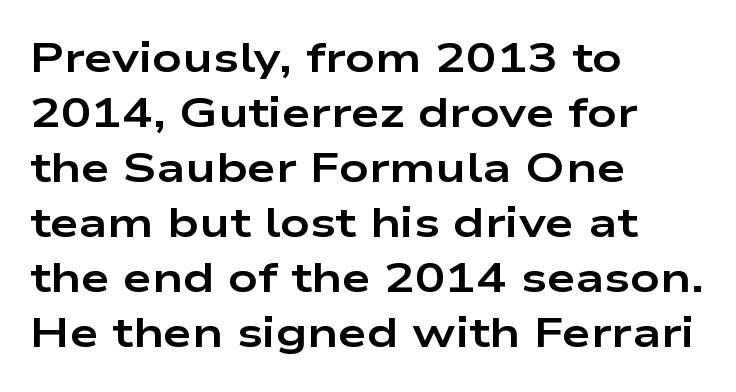
No feet cap the strokes, marking this as sans-serif type. I'd describe the lettering as bold — thick and assertive. All the whitespace from short lines collects on the right. Has an underline been added? It has not. Style check: upright. There is no visible air inserted between adjacent glyphs.
